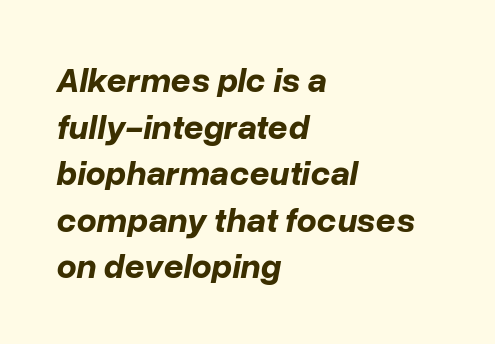
{"italic": "yes", "lean": "right", "slant_degrees": 10, "bold": "yes", "weight": "bold", "width": "normal", "stroke_contrast": "low", "x_height": "medium", "monospaced": "no", "underline": "no", "align": "left", "line_spacing": "normal", "line_spacing_ratio": 1.33, "letter_spacing": "normal", "letter_spacing_em": 0.0, "glyph_px": 35}
